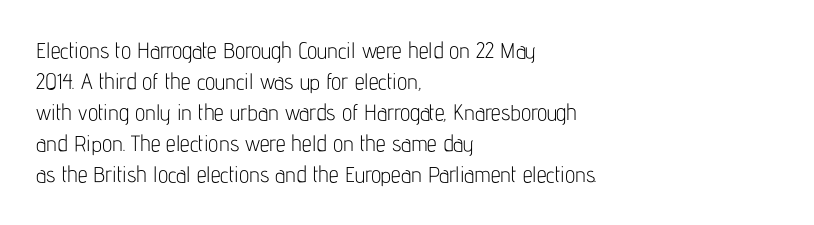
The image shows 22 px text type, upright; set left-aligned, normal line spacing (1.41x), normal letter spacing, not underlined.
